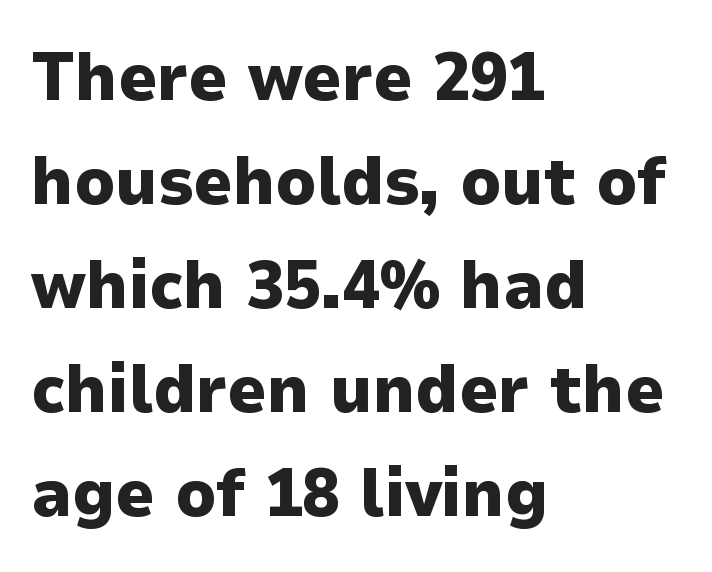
Q: Is the text bold? A: Yes.
Q: Is the text italic (slanted)? A: No, it is upright.
Q: Is the typeface a serif or a sans-serif typeface? A: Sans-serif.
Q: Is the text underlined? A: No.
Q: How is the paragraph aligned? A: Left-aligned.
Q: Is the spacing between letters normal or unusually wide? A: Normal.
Q: Is the spacing between lines tight, normal or loose? A: Normal.
Q: Width (condensed, normal, or wide)? A: Normal.
Q: Stroke contrast? A: Low.
Q: x-height? A: Medium.
Q: Monospaced? A: No.
